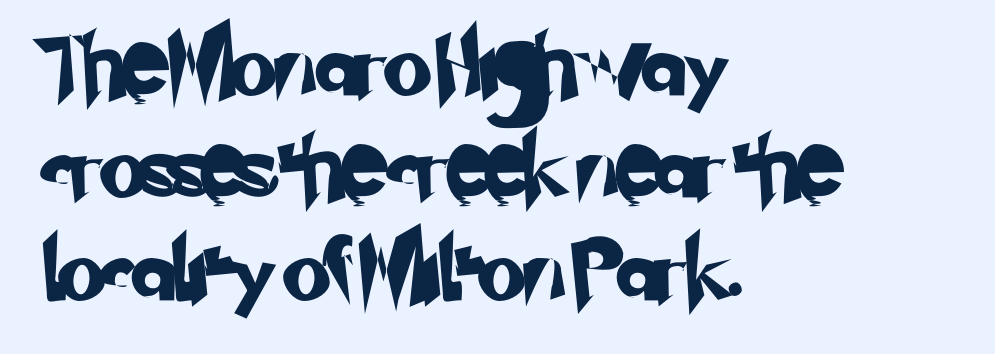
Q: Is the typeface a serif or a sans-serif typeface? A: Sans-serif.
Q: Is the text underlined? A: No.
Q: How is the paragraph aligned? A: Left-aligned.
Q: Is the spacing between letters normal or unusually wide? A: Normal.
Q: Is the spacing between lines tight, normal or loose? A: Normal.
Q: Width (condensed, normal, or wide)? A: Normal.
Q: Stroke contrast? A: Low.
Q: x-height? A: Small.
Q: Monospaced? A: No.
